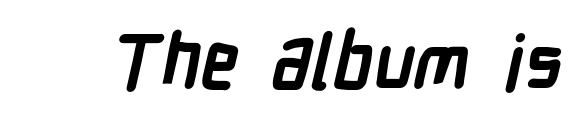
Q: Is the text bold? A: Yes.
Q: Is the typeface a serif or a sans-serif typeface? A: Sans-serif.
Q: Is the text underlined? A: No.
Q: Is the spacing between letters normal or unusually wide? A: Normal.
Q: Width (condensed, normal, or wide)? A: Condensed.
Q: Stroke contrast? A: Low.
Q: x-height? A: Medium.
Q: Monospaced? A: No.
